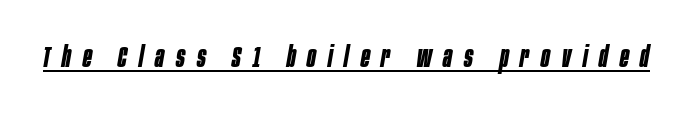
Q: Is the text bold? A: Yes.
Q: Is the text italic (slanted)? A: Yes, it leans right by about 10 degrees.
Q: Is the text underlined? A: Yes.
Q: Is the spacing between letters normal or unusually wide? A: Unusually wide.
Q: Width (condensed, normal, or wide)? A: Condensed.
Q: Stroke contrast? A: Low.
Q: x-height? A: Large.
Q: Monospaced? A: No.
